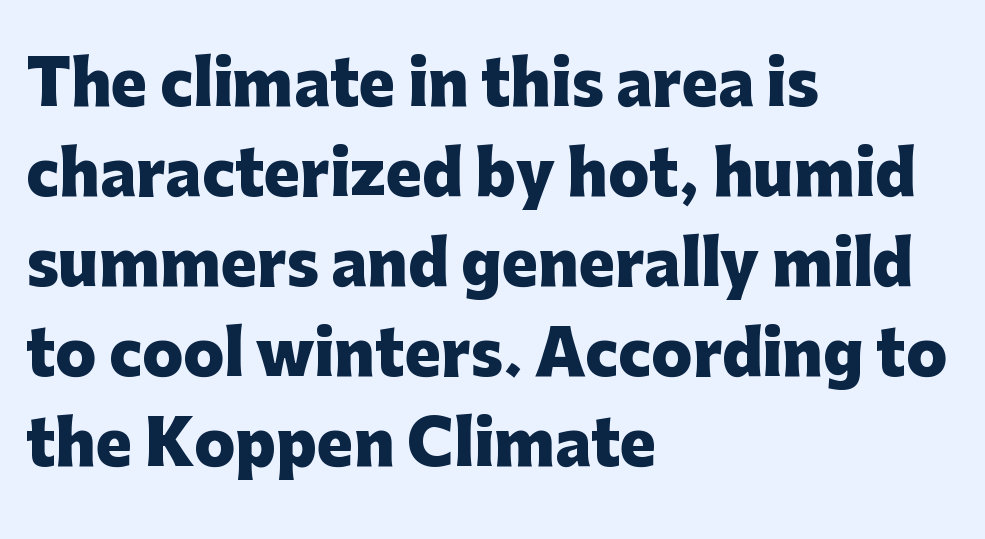
The image shows 60 px heavy sans-serif type, upright; set left-aligned, normal line spacing (1.5x), normal letter spacing, not underlined; low stroke contrast and a medium x-height.
